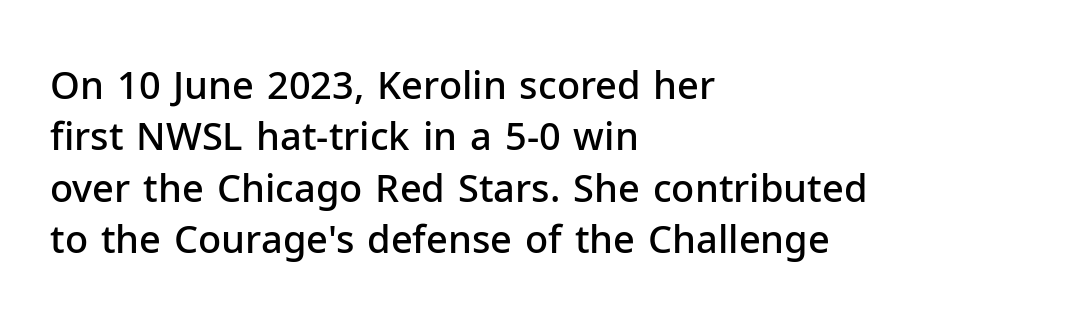
Q: Is the text bold? A: Semi-bold.
Q: Is the text italic (slanted)? A: No, it is upright.
Q: Is the typeface a serif or a sans-serif typeface? A: Sans-serif.
Q: Is the text underlined? A: No.
Q: How is the paragraph aligned? A: Left-aligned.
Q: Is the spacing between letters normal or unusually wide? A: Normal.
Q: Is the spacing between lines tight, normal or loose? A: Normal.
Q: Width (condensed, normal, or wide)? A: Normal.
Q: Stroke contrast? A: Low.
Q: x-height? A: Medium.
Q: Monospaced? A: No.
